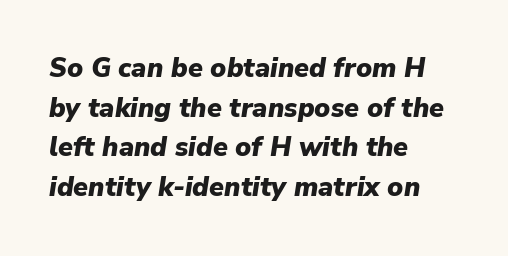
{"italic": "yes", "lean": "right", "slant_degrees": 9, "bold": "yes", "underline": "no", "align": "left", "line_spacing": "normal", "line_spacing_ratio": 1.47, "letter_spacing": "normal", "letter_spacing_em": 0.0, "glyph_px": 27}
